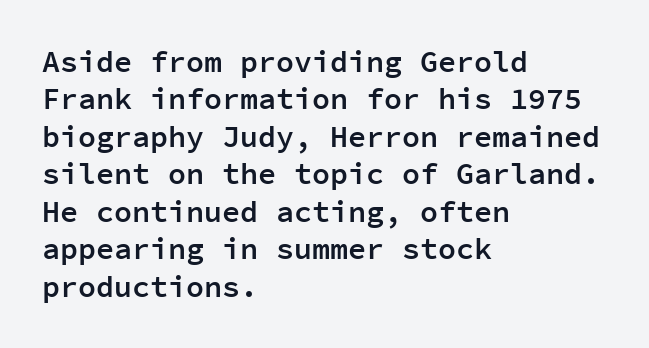
The image shows 30 px semibold sans-serif type, upright, monospaced; set left-aligned, normal line spacing (1.25x), normal letter spacing, not underlined; low stroke contrast and a medium x-height.
